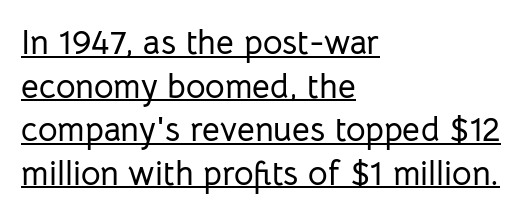
Q: Is the text italic (slanted)? A: No, it is upright.
Q: Is the typeface a serif or a sans-serif typeface? A: Sans-serif.
Q: Is the text underlined? A: Yes.
Q: How is the paragraph aligned? A: Left-aligned.
Q: Is the spacing between letters normal or unusually wide? A: Normal.
Q: Is the spacing between lines tight, normal or loose? A: Normal.
Q: Width (condensed, normal, or wide)? A: Normal.
Q: Stroke contrast? A: Low.
Q: x-height? A: Medium.
Q: Monospaced? A: No.
